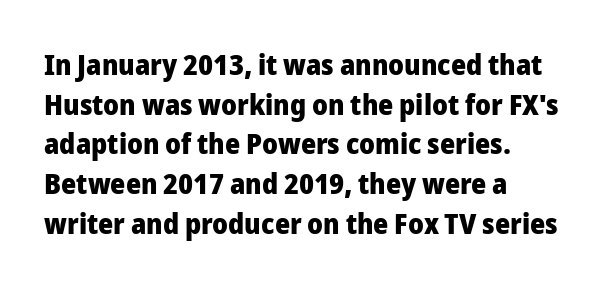
The image shows 29 px heavy sans-serif type, upright; set left-aligned, normal line spacing (1.37x), normal letter spacing, not underlined; low stroke contrast and a medium x-height.
